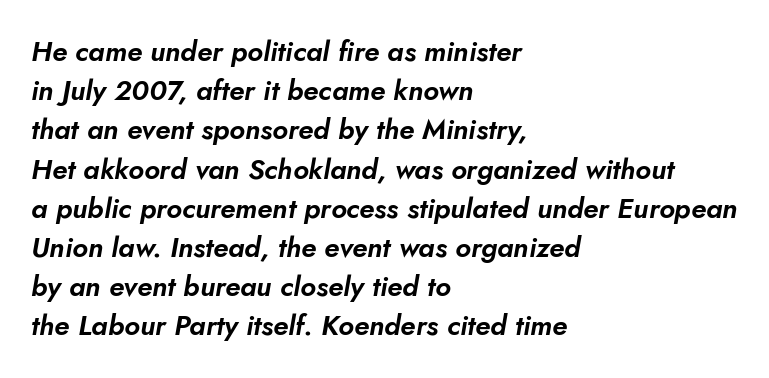
Q: Is the text italic (slanted)? A: Yes, it leans right by about 10 degrees.
Q: Is the text underlined? A: No.
Q: How is the paragraph aligned? A: Left-aligned.
Q: Is the spacing between letters normal or unusually wide? A: Normal.
Q: Is the spacing between lines tight, normal or loose? A: Normal.
Q: Width (condensed, normal, or wide)? A: Normal.
Q: Stroke contrast? A: Low.
Q: x-height? A: Small.
Q: Monospaced? A: No.
